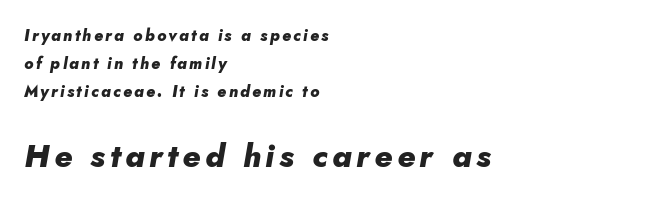
{"italic": "yes", "lean": "right", "slant_degrees": 10, "bold": "yes", "weight": "heavy", "width": "normal", "stroke_contrast": "low", "x_height": "small", "monospaced": "no", "underline": "no", "align": "left", "line_spacing_ratio": 1.76, "larger_block": "second", "size_ratio": 2.0, "glyph_px": 32}
